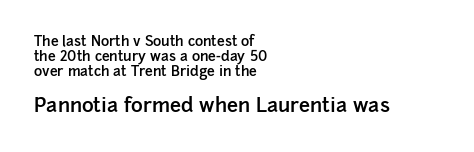
{"italic": "no", "bold": "semi", "underline": "no", "align": "left", "line_spacing": "tight", "line_spacing_ratio": 1.06, "letter_spacing": "normal", "letter_spacing_em": 0.0, "larger_block": "second", "size_ratio": 1.43, "glyph_px": 20}
